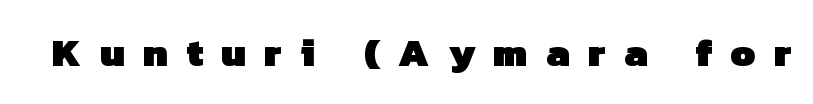
Q: Is the text bold? A: Yes.
Q: Is the typeface a serif or a sans-serif typeface? A: Sans-serif.
Q: Is the text underlined? A: No.
Q: Is the spacing between letters normal or unusually wide? A: Unusually wide.
Q: Width (condensed, normal, or wide)? A: Normal.
Q: Stroke contrast? A: Low.
Q: x-height? A: Medium.
Q: Monospaced? A: No.
